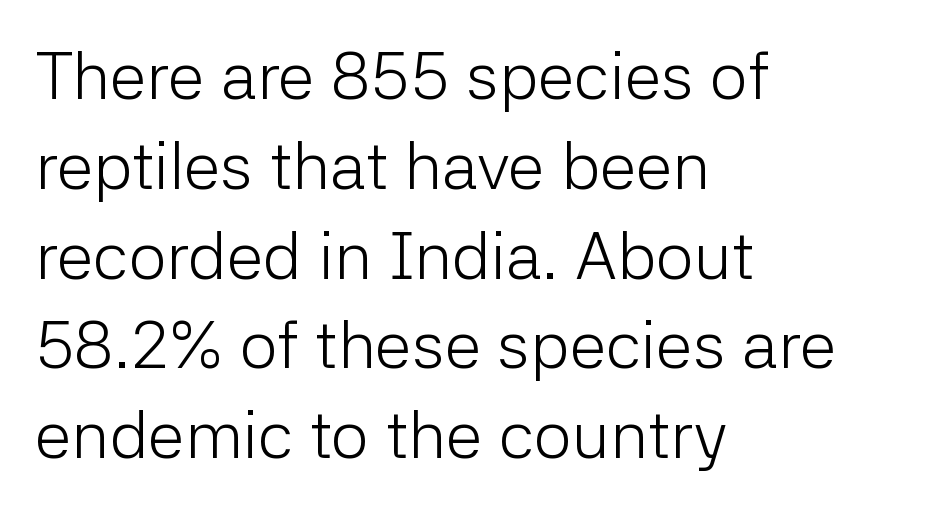
The image shows 67 px light sans-serif type, upright; set left-aligned, normal line spacing (1.34x), normal letter spacing, not underlined; low stroke contrast and a medium x-height.
